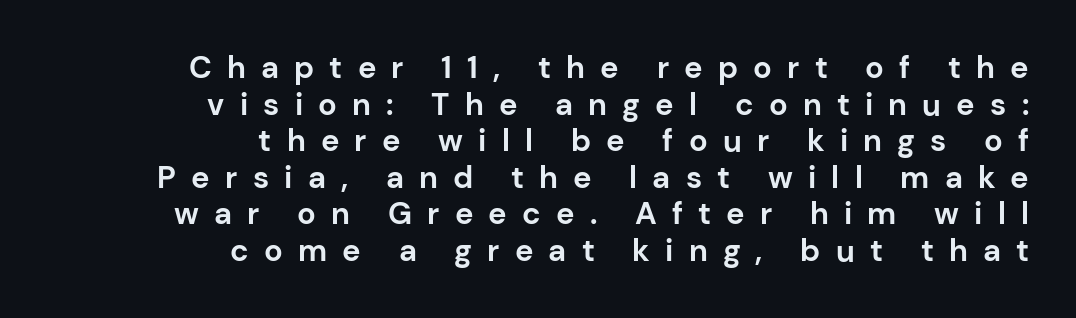
{"serif": "no", "italic": "no", "bold": "yes", "weight": "bold", "width": "normal", "stroke_contrast": "low", "x_height": "medium", "monospaced": "no", "underline": "no", "align": "right", "line_spacing_ratio": 1.18, "letter_spacing": "wide", "letter_spacing_em": 0.49, "glyph_px": 31}
